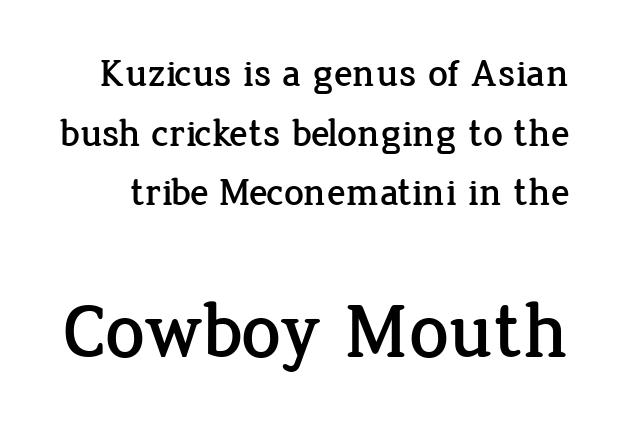
Q: Is the text italic (slanted)? A: No, it is upright.
Q: Is the typeface a serif or a sans-serif typeface? A: Serif.
Q: Is the text underlined? A: No.
Q: Is the spacing between letters normal or unusually wide? A: Normal.
Q: Is the spacing between lines tight, normal or loose? A: Normal.
Q: Which block of text is set in a larger size, the first (top) or the second (bottom)? A: The second (bottom) one.
Q: Width (condensed, normal, or wide)? A: Normal.
Q: Stroke contrast? A: Low.
Q: x-height? A: Medium.
Q: Monospaced? A: No.
